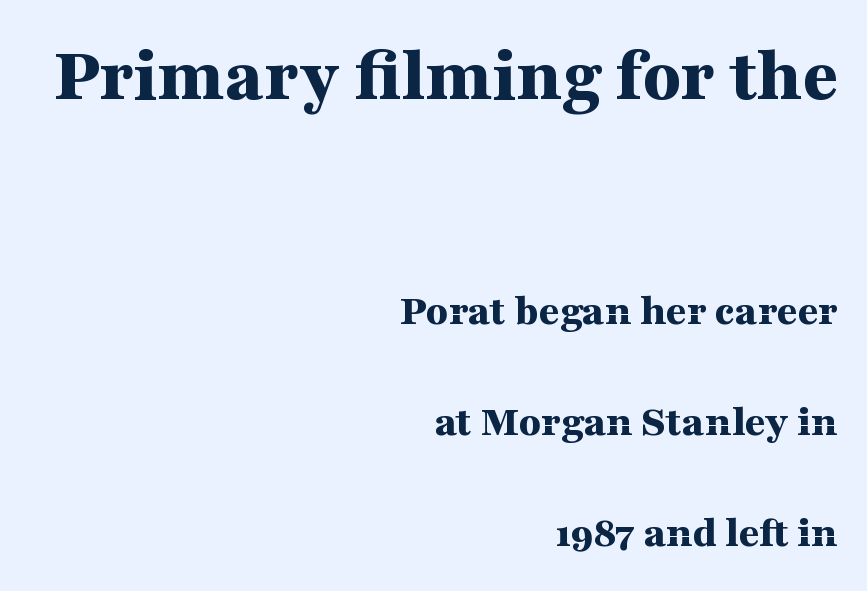
{"serif": "yes", "italic": "no", "bold": "yes", "weight": "bold", "width": "wide", "stroke_contrast": "medium", "x_height": "medium", "monospaced": "no", "underline": "no", "align": "right", "line_spacing": "loose", "line_spacing_ratio": 2.47, "letter_spacing": "normal", "letter_spacing_em": 0.0, "larger_block": "first", "size_ratio": 1.73, "glyph_px": 78}
